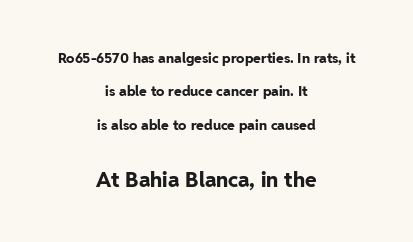
Unmarked baselines from the first word to the last. This layout puts the modest block above and the oversized block below. Look at the stroke-to-counter ratio: heavy, a bold. The whitespace from short lines is split evenly between both sides. Caption: standard tracking, unaltered.
